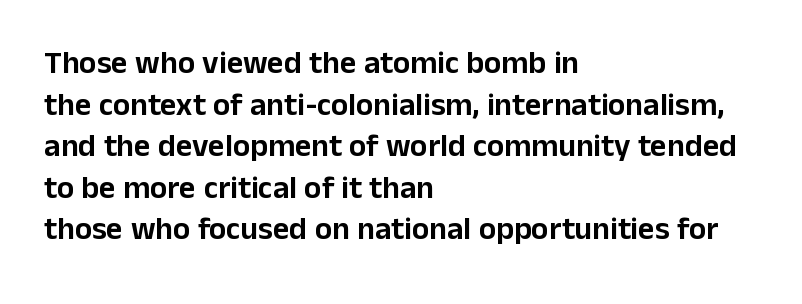
These lines were composed using upright roman letters. The horizontal fit of the characters is conventional and even. The rows are spaced the way most documents space them. Rule under the text: the space is simply empty. This sample has the flowing, uneven cadence of proportional lettering.
